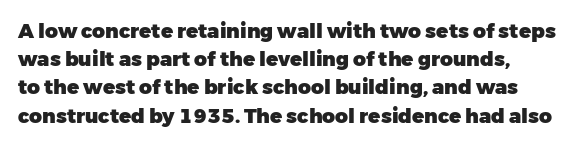
The image shows 20 px bold type, upright; set normal line spacing (1.41x), normal letter spacing, not underlined.
